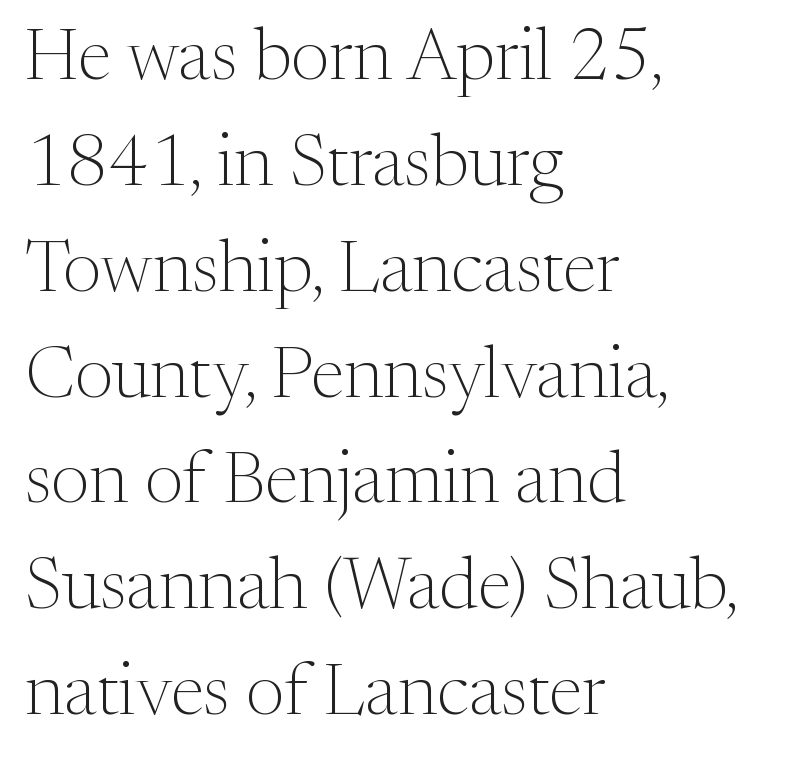
The image shows 73 px light serif type, upright; set left-aligned, normal line spacing (1.45x), normal letter spacing, not underlined; medium stroke contrast and a medium x-height.
